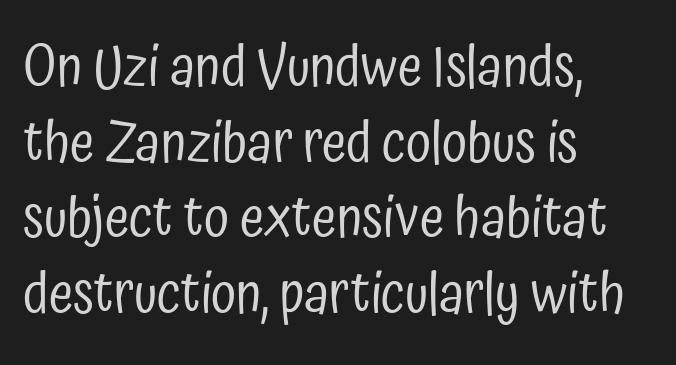
The image shows 56 px regular-weight, condensed sans-serif type, upright; set left-aligned, normal line spacing (1.35x), normal letter spacing, not underlined; low stroke contrast and a medium x-height.
